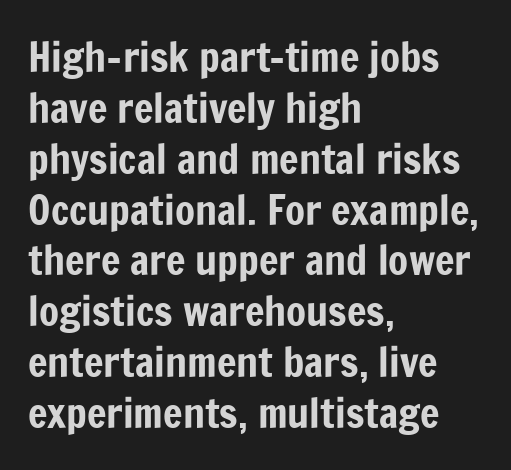
This is sans-serif lettering, the kind often seen on screens and signage. This sample uses plain, unmodified letter spacing. This rendering features lettering with no underline. Typeset ragged right — the left edge is the straight one. Posture: straight, roman, zero tilt. These lines are rendered in a variable-pitch font.
